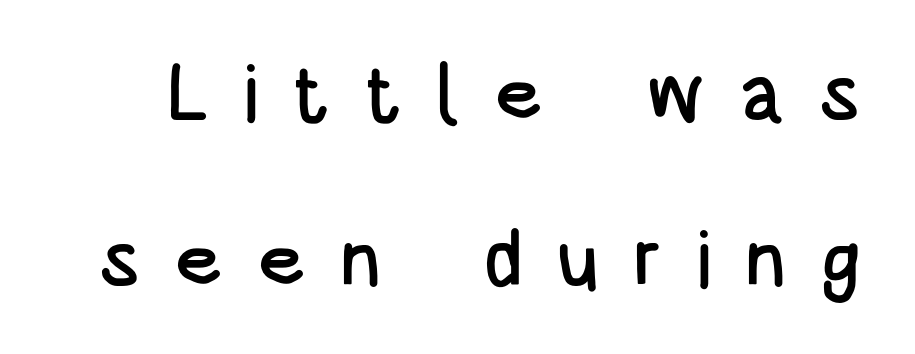
{"serif": "no", "italic": "no", "width": "condensed", "stroke_contrast": "low", "x_height": "large", "monospaced": "no", "underline": "no", "line_spacing": "loose", "line_spacing_ratio": 2.1, "letter_spacing": "wide", "letter_spacing_em": 0.42, "glyph_px": 79}
